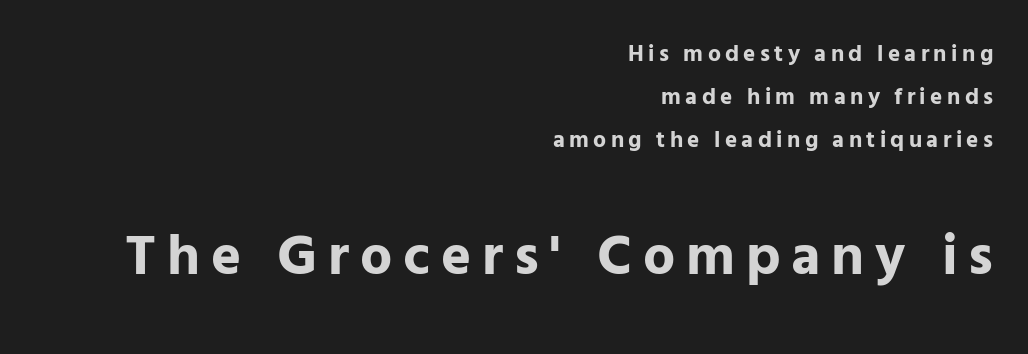
The image shows 57 px bold sans-serif type, upright; set right-aligned, line spacing 1.87x, not underlined; the second (bottom) block is 2.48x larger; low stroke contrast and a medium x-height.
